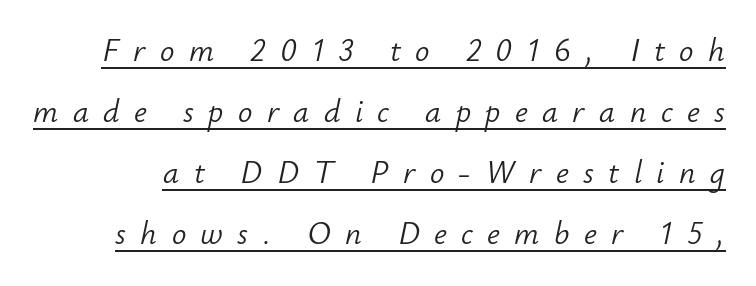
The image shows 32 px light type, italic (leaning right); set loose line spacing (1.91x), unusually wide letter spacing (+0.45 em), underlined; low stroke contrast and a small x-height.
